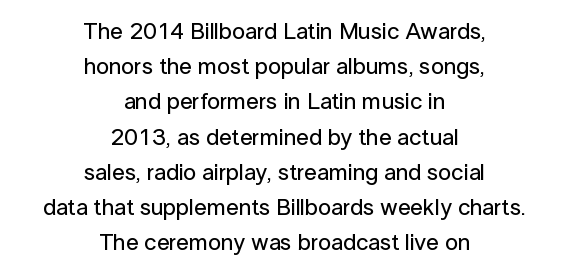
Q: Is the text italic (slanted)? A: No, it is upright.
Q: Is the text underlined? A: No.
Q: How is the paragraph aligned? A: Centered.
Q: Is the spacing between letters normal or unusually wide? A: Normal.
Q: Is the spacing between lines tight, normal or loose? A: Normal.
